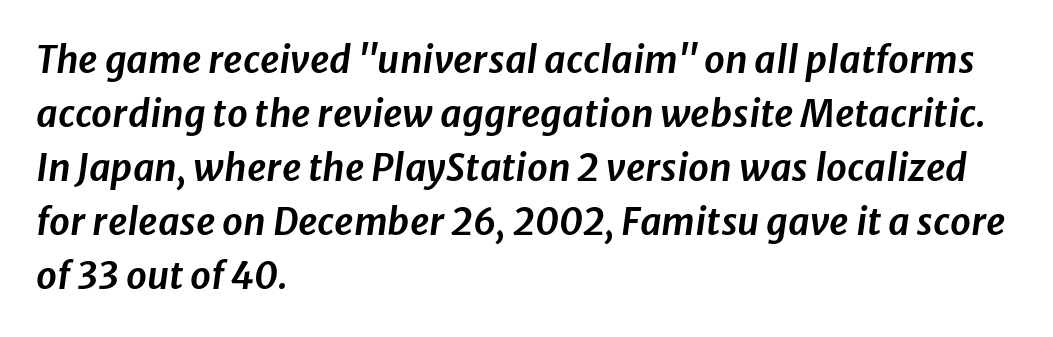
No word sits above an underline. The letters are slanted; this is an italic face. Is this a fixed-width face? No — the glyphs have proportional, varying widths. Vertical spacing — default. Each line starts at the same left margin while the right side varies. Glyph-to-glyph distance matches everyday printed text.
